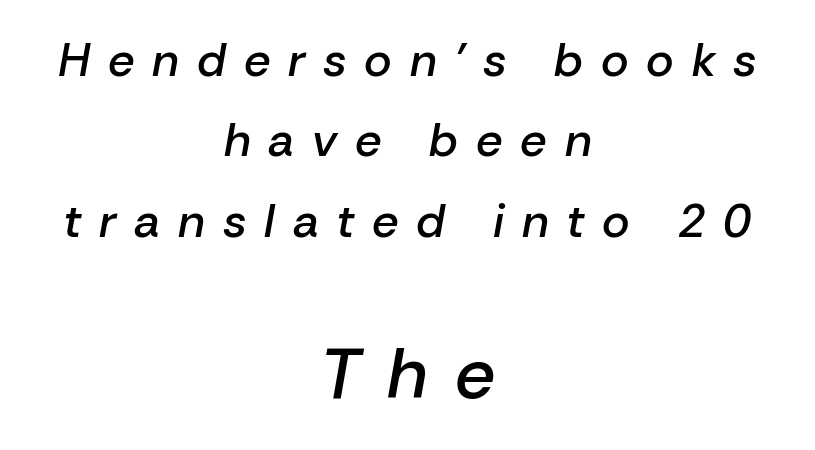
Q: Is the text bold? A: Semi-bold.
Q: Is the text italic (slanted)? A: Yes, it leans right by about 10 degrees.
Q: Is the text underlined? A: No.
Q: How is the paragraph aligned? A: Centered.
Q: Is the spacing between letters normal or unusually wide? A: Unusually wide.
Q: Which block of text is set in a larger size, the first (top) or the second (bottom)? A: The second (bottom) one.
Q: Width (condensed, normal, or wide)? A: Normal.
Q: Stroke contrast? A: Low.
Q: x-height? A: Medium.
Q: Monospaced? A: No.
